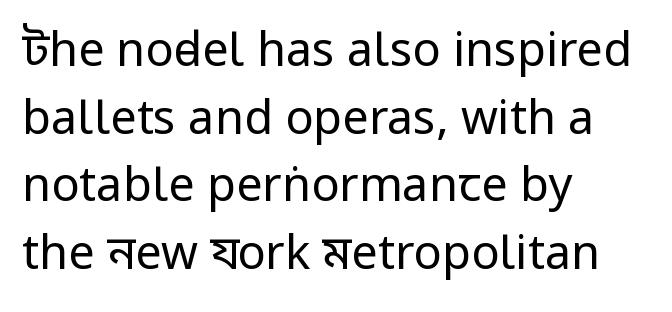
{"serif": "no", "italic": "no", "bold": "no", "weight": "regular", "width": "condensed", "stroke_contrast": "low", "x_height": "large", "monospaced": "no", "underline": "no", "align": "left", "line_spacing": "normal", "line_spacing_ratio": 1.44, "letter_spacing": "normal", "letter_spacing_em": 0.0, "glyph_px": 47}
